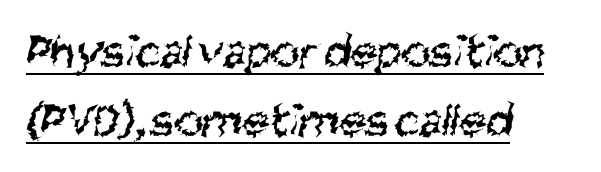
The letters carry no serifs — their stems end cleanly without finishing strokes. The vertical gap from one line to the next is medium. The typesetter has applied underlining to the passage shown. Caption: multi-line text, flush left, ragged right. The rendering uses natural spacing where letterforms have individual widths.
